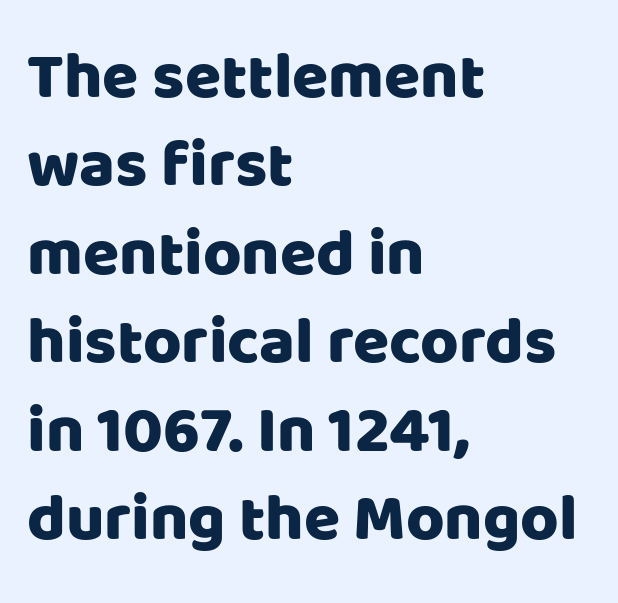
The image shows 66 px sans-serif type, upright; set left-aligned, normal line spacing (1.34x), normal letter spacing, not underlined; low stroke contrast and a large x-height.
